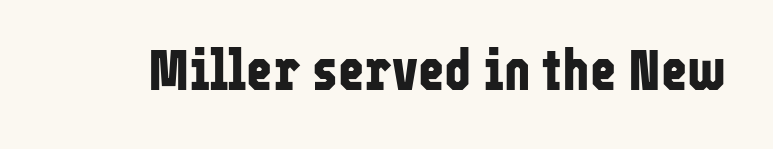
Italic: no, the glyphs are upright roman. In terms of letterform style, serifs are entirely absent. Is this a fixed-width face? No — the glyphs have proportional, varying widths. Check under the words: just untouched page. Characters follow at the spacing the type designer built in. Notice how thick the strokes are: this is what a full bold looks like.
